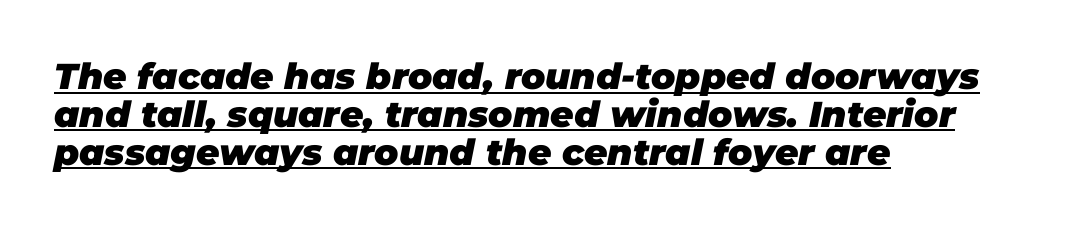
These lines are rendered in a variable-pitch font. Horizontal bands of white between lines are thin slivers. The typesetter chose a ragged-right arrangement here. As a designer I'd log this as weight 700, bold. The text carries the slant typical of an italic or oblique font.
